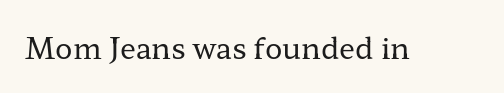
The image shows 29 px regular-weight, wide serif type, upright; set normal letter spacing, not underlined; low stroke contrast and a medium x-height.
